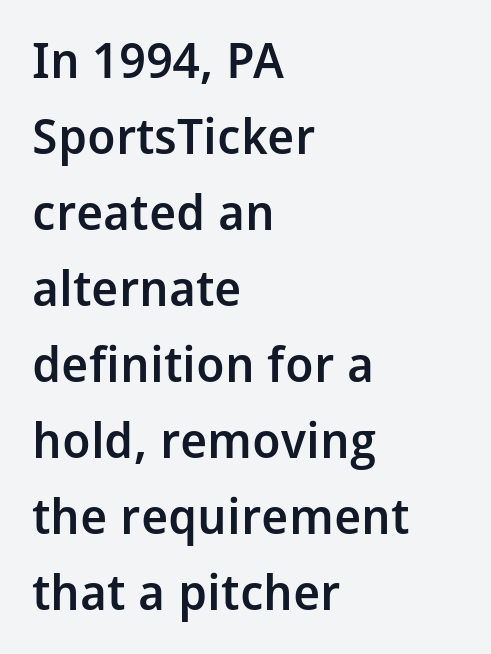
Q: Is the text bold? A: Semi-bold.
Q: Is the text italic (slanted)? A: No, it is upright.
Q: Is the typeface a serif or a sans-serif typeface? A: Sans-serif.
Q: Is the text underlined? A: No.
Q: How is the paragraph aligned? A: Left-aligned.
Q: Is the spacing between letters normal or unusually wide? A: Normal.
Q: Is the spacing between lines tight, normal or loose? A: Normal.
Q: Width (condensed, normal, or wide)? A: Normal.
Q: Stroke contrast? A: Low.
Q: x-height? A: Medium.
Q: Monospaced? A: No.
